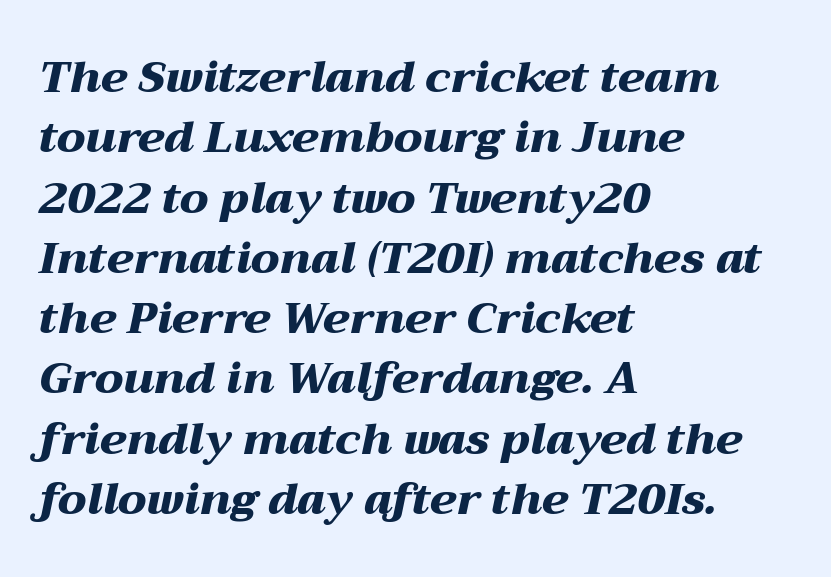
The image shows 44 px heavy, wide type, italic (leaning right); set left-aligned, normal line spacing (1.37x), normal letter spacing, not underlined; medium stroke contrast and a medium x-height.
